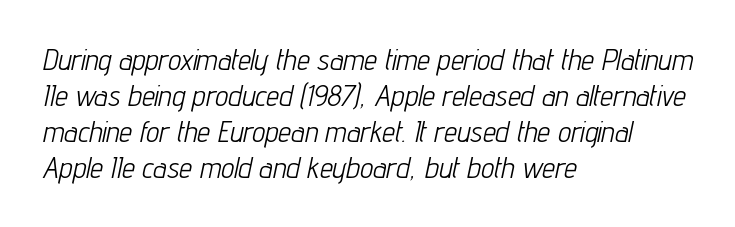
The image shows 29 px light, condensed type, italic (leaning right); set left-aligned, line spacing 1.24x, normal letter spacing, not underlined; low stroke contrast and a medium x-height.
